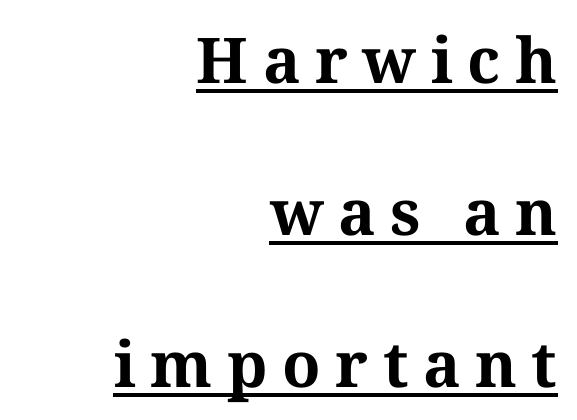
The image shows 63 px bold serif type, upright; set right-aligned, loose line spacing (2.41x), unusually wide letter spacing (+0.23 em), underlined; medium stroke contrast and a medium x-height.
